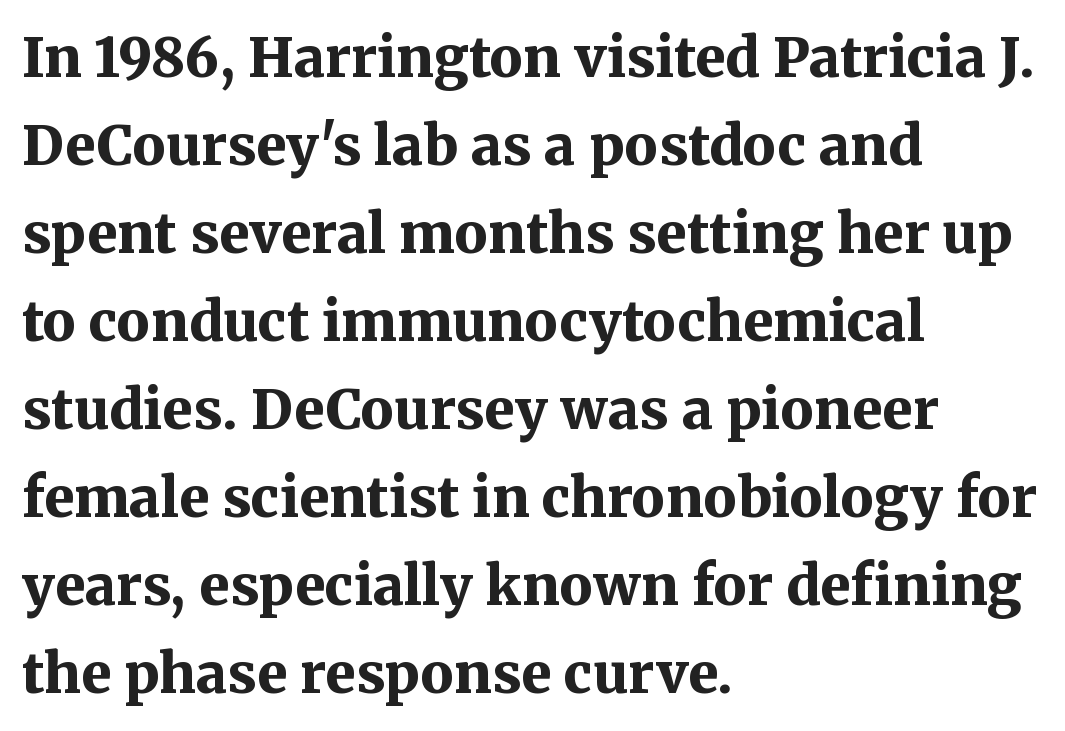
Characters remain perfectly vertical along every line. This rendering employs a face with finishing strokes, i.e., a serif. Type without underlining. Each letter keeps its own natural width here, so spacing adapts to shape.
